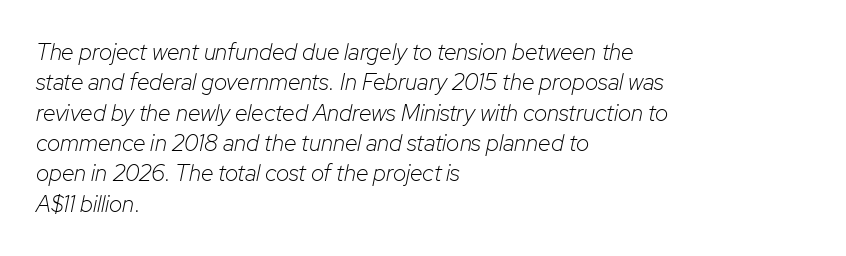
The image shows 23 px text type, italic (leaning right); set left-aligned, normal line spacing (1.32x), normal letter spacing, not underlined.
